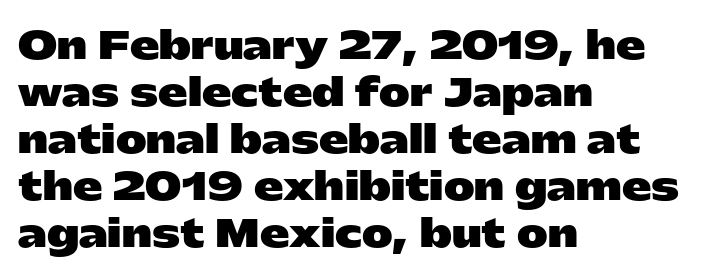
Q: Is the text bold? A: Yes.
Q: Is the text italic (slanted)? A: No, it is upright.
Q: Is the typeface a serif or a sans-serif typeface? A: Sans-serif.
Q: Is the text underlined? A: No.
Q: How is the paragraph aligned? A: Left-aligned.
Q: Is the spacing between letters normal or unusually wide? A: Normal.
Q: Is the spacing between lines tight, normal or loose? A: Normal.
Q: Width (condensed, normal, or wide)? A: Wide.
Q: Stroke contrast? A: Low.
Q: x-height? A: Medium.
Q: Monospaced? A: No.
